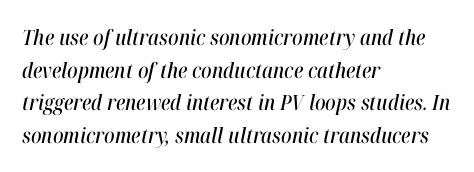
Leading: standard. Decoration check: the copy has no underline. In terms of posture, this sample is oblique. Where is the straight margin? On the left. Standard letterfit; no display-style spreading of the glyphs.
